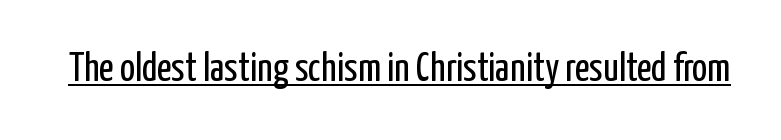
The image shows 40 px regular-weight, condensed sans-serif type, upright; set normal letter spacing, underlined; low stroke contrast and a medium x-height.
